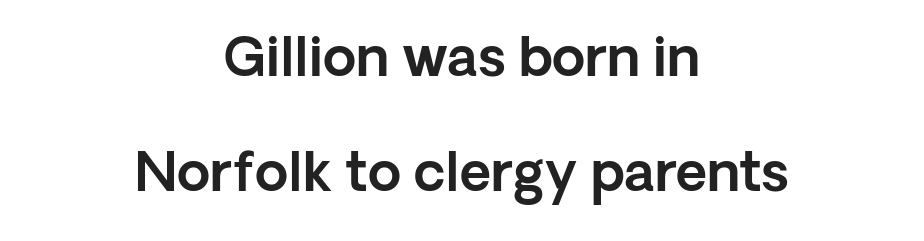
{"serif": "no", "italic": "no", "width": "normal", "x_height": "medium", "monospaced": "no", "underline": "no", "align": "center", "line_spacing": "loose", "line_spacing_ratio": 2.13, "letter_spacing": "normal", "letter_spacing_em": 0.0, "glyph_px": 54}
